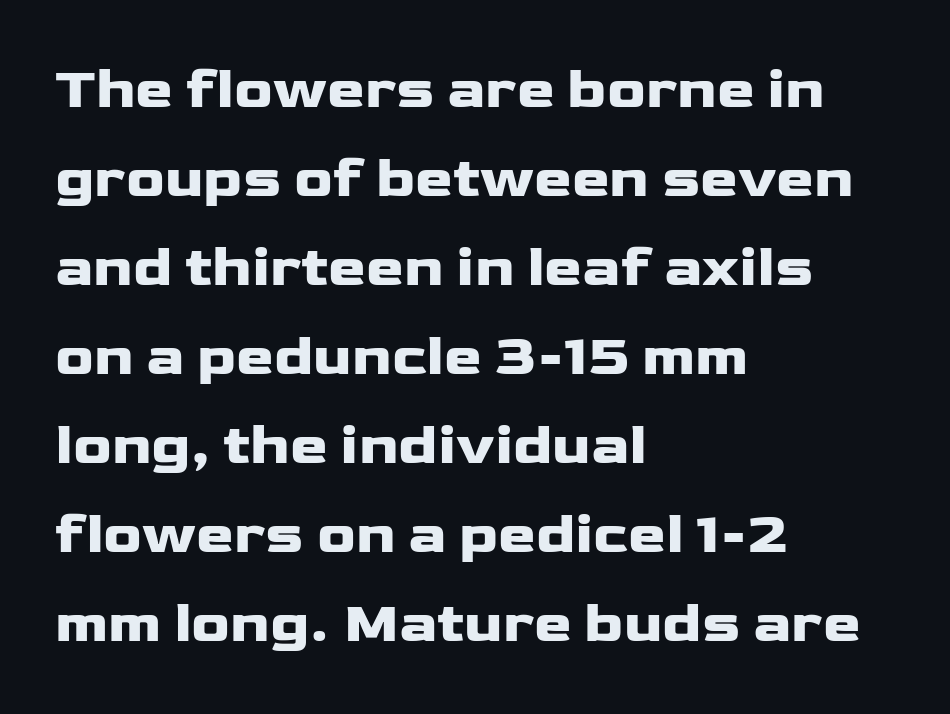
Weight check: bold — yes, fully. Unlike italic type, these characters show no tilt at all. Whoever set this chose a conventional vertical rhythm. The text block is weighted toward the left margin, trailing off unevenly rightward. The foot of each line stays bare and open. Spacing between characters is what you'd get straight out of the box.
